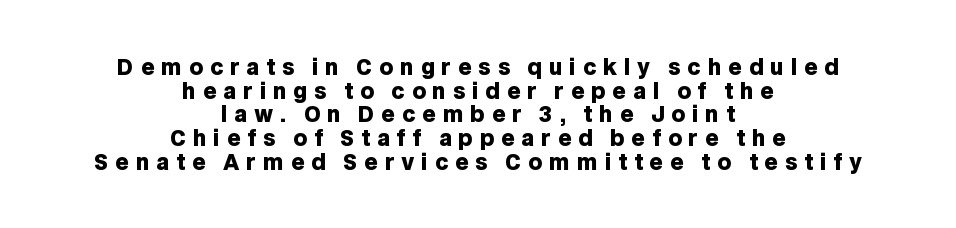
Is the letter spacing exaggerated? Yes — the characters are pushed far apart. Is there any slant? The stems are plumb. How would I describe the line gaps? Narrow and economical. Letters rest on an invisible, unmarked baseline.
